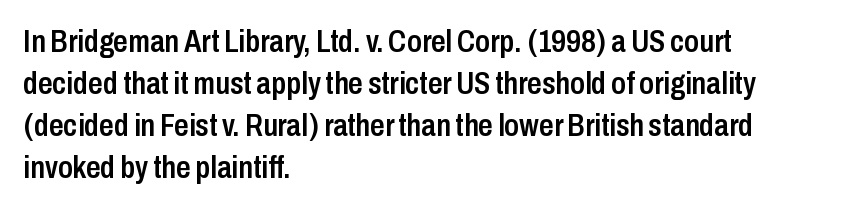
I'd call this a sans setting — the letters go barefoot. Note the varied advance widths — an 'i' is clearly narrower than an 'm'. Whoever set this chose a conventional vertical rhythm. Its strokes are somewhat broadened, the hallmark of semibold type. Teacher's note: observe the even left margin — that is flush-left alignment.
